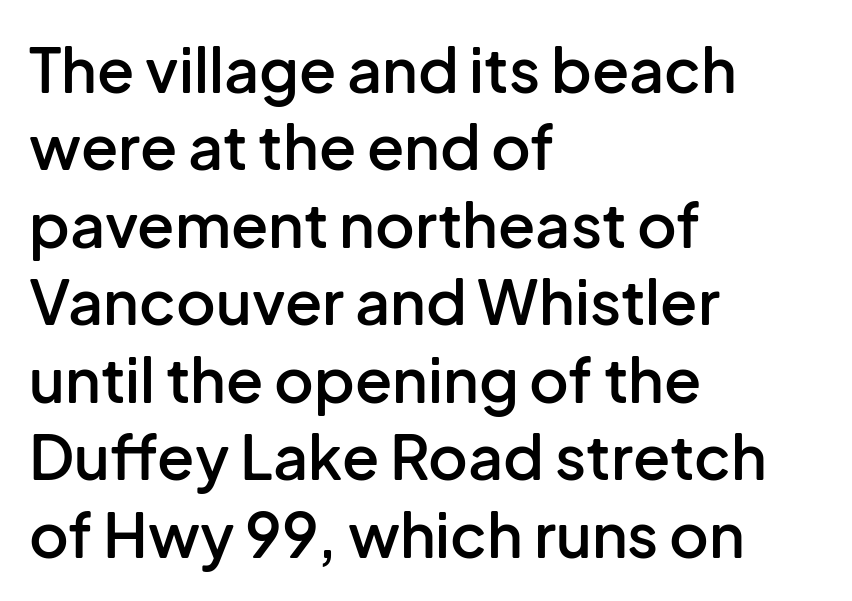
{"serif": "no", "italic": "no", "bold": "semi", "weight": "semibold", "width": "normal", "stroke_contrast": "low", "x_height": "medium", "monospaced": "no", "underline": "no", "align": "left", "line_spacing": "normal", "line_spacing_ratio": 1.27, "letter_spacing": "normal", "letter_spacing_em": 0.0, "glyph_px": 61}
